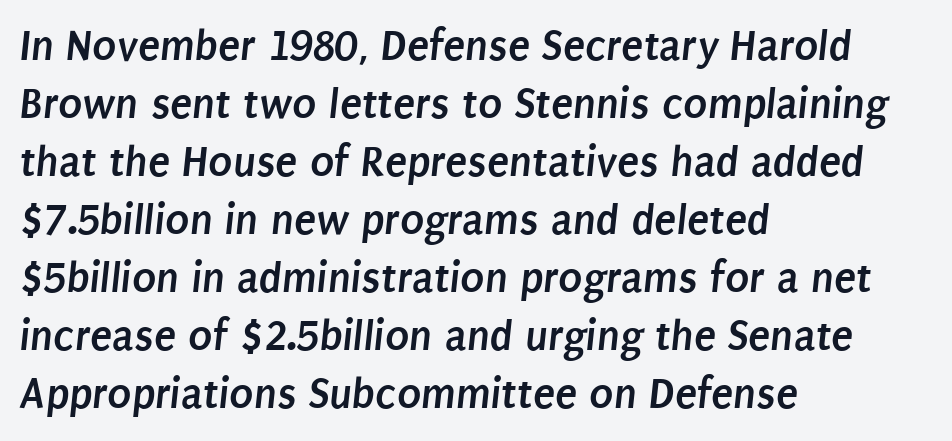
Decoration check: the copy has no underline. Is the type bold? Yes — the strokes are clearly thick and heavy. Each letter keeps its own natural width here, so spacing adapts to shape. A typesetter would label this face a sans. Interline gaps are of average width in this sample. Alignment: flush left.
